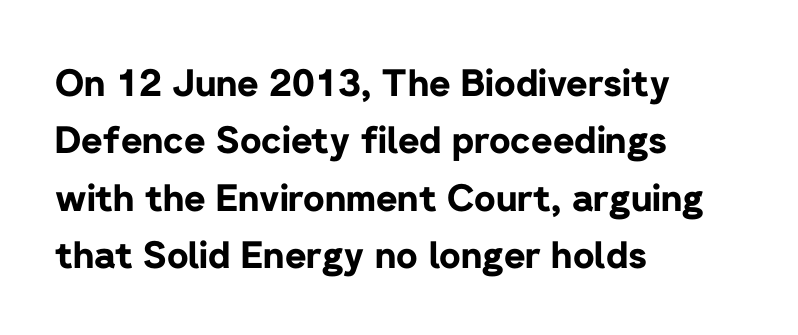
Clear beneath every line of the passage. Proportional: the letters do not fall into vertical columns. How are the letters spaced? Ordinarily, with no added tracking. Does the copy run flush right? No — it runs flush left.
